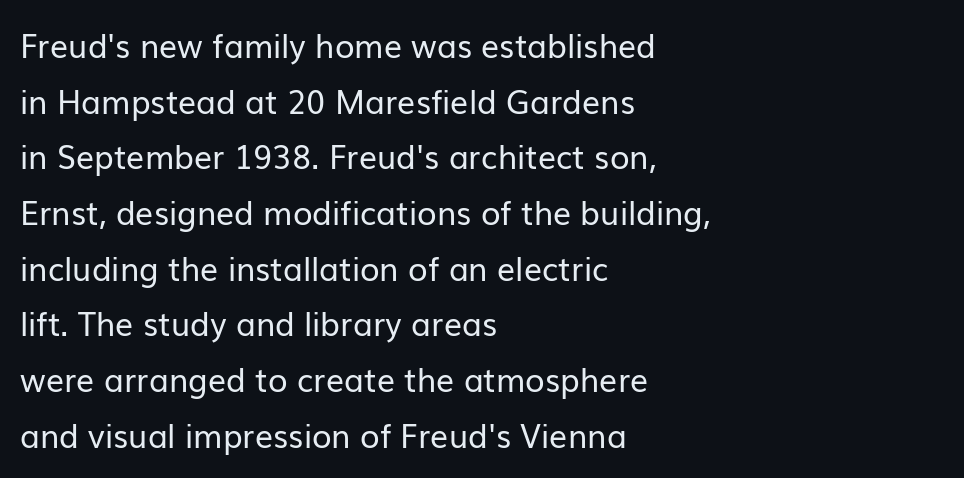
Q: Is the text bold? A: No.
Q: Is the text italic (slanted)? A: No, it is upright.
Q: Is the typeface a serif or a sans-serif typeface? A: Sans-serif.
Q: Is the text underlined? A: No.
Q: How is the paragraph aligned? A: Left-aligned.
Q: Is the spacing between letters normal or unusually wide? A: Normal.
Q: Width (condensed, normal, or wide)? A: Normal.
Q: Stroke contrast? A: Low.
Q: x-height? A: Medium.
Q: Monospaced? A: No.
